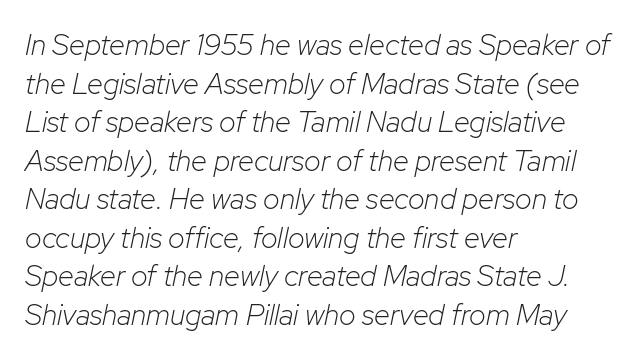
The image shows 29 px light type, italic (leaning right); set left-aligned, normal line spacing (1.33x), normal letter spacing, not underlined; low stroke contrast and a medium x-height.
